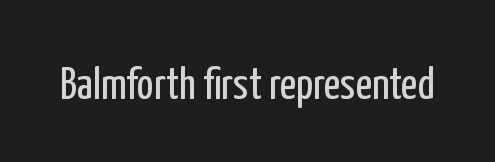
Q: Is the text bold? A: No.
Q: Is the text italic (slanted)? A: No, it is upright.
Q: Is the typeface a serif or a sans-serif typeface? A: Sans-serif.
Q: Is the text underlined? A: No.
Q: Is the spacing between letters normal or unusually wide? A: Normal.
Q: Width (condensed, normal, or wide)? A: Condensed.
Q: Stroke contrast? A: Low.
Q: x-height? A: Medium.
Q: Monospaced? A: No.
